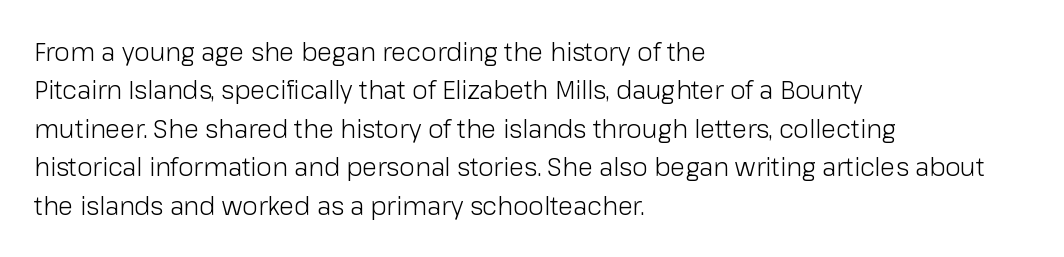
This sample uses an upright cut, with every glyph sitting square on the baseline. The string is rendered with underlining switched off. Tracking value appears to be zero — textbook default spacing. The lines in this sample share a left origin and differ only in where they stop. Vertical spacing — default.
